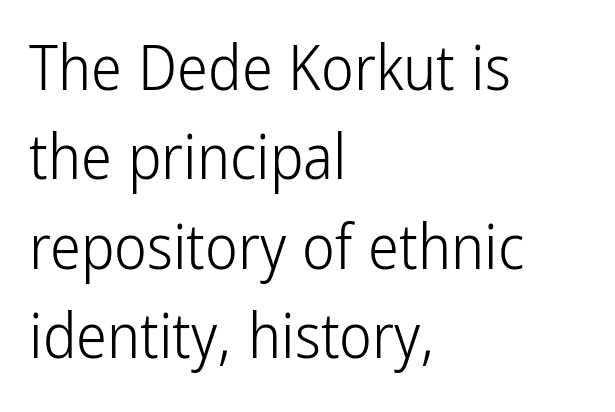
The passage shown is typed in a proportional face where columns would drift. The strip under each line holds only bare page. The rendering keeps characters at their native spacing. The rendering anchors every line to the left-hand side.
